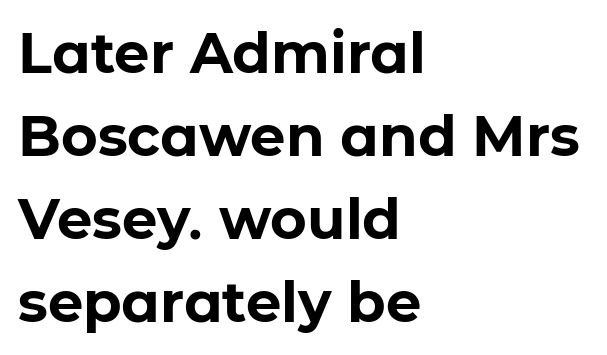
The image shows 56 px bold sans-serif type, upright; set left-aligned, normal line spacing (1.48x), normal letter spacing, not underlined; low stroke contrast and a medium x-height.
